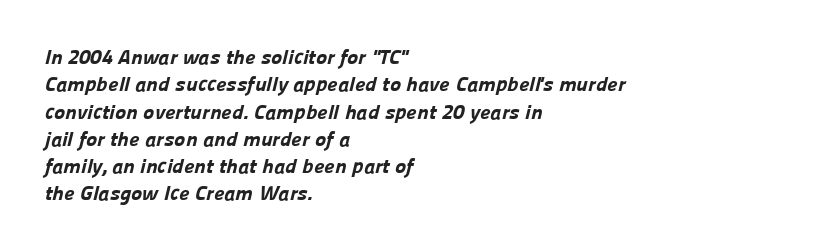
{"bold": "yes", "underline": "no", "align": "left", "line_spacing": "normal", "line_spacing_ratio": 1.3, "letter_spacing": "normal", "letter_spacing_em": 0.0, "glyph_px": 21}
